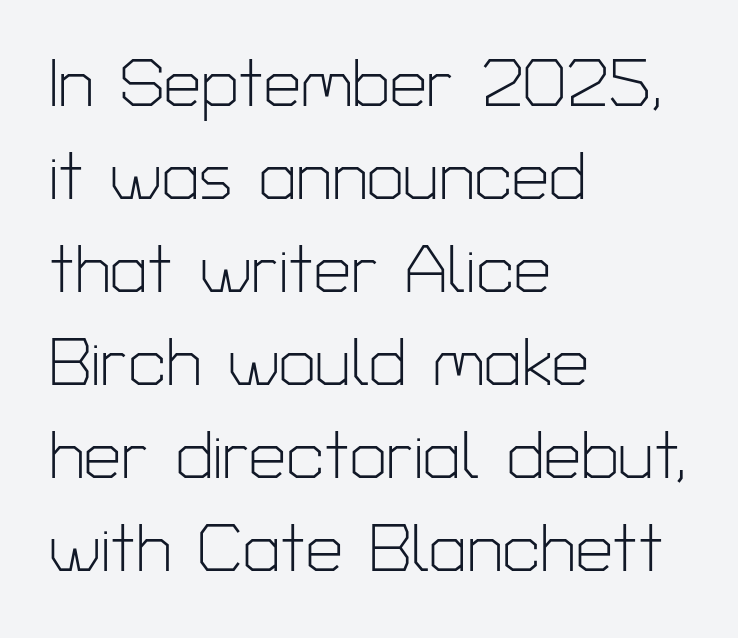
Q: Is the text bold? A: No.
Q: Is the text italic (slanted)? A: No, it is upright.
Q: Is the typeface a serif or a sans-serif typeface? A: Sans-serif.
Q: Is the text underlined? A: No.
Q: How is the paragraph aligned? A: Left-aligned.
Q: Is the spacing between letters normal or unusually wide? A: Normal.
Q: Is the spacing between lines tight, normal or loose? A: Normal.
Q: Width (condensed, normal, or wide)? A: Normal.
Q: Stroke contrast? A: Low.
Q: x-height? A: Medium.
Q: Monospaced? A: No.
